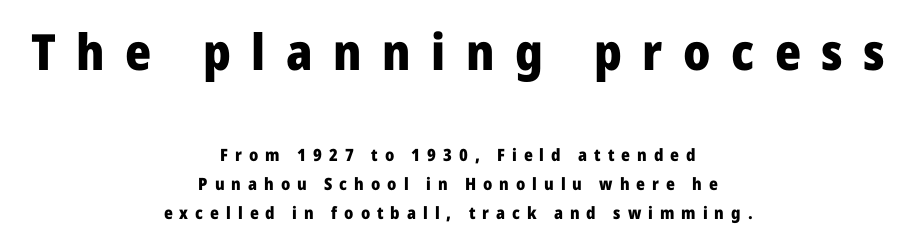
The image shows 50 px heavy sans-serif type, upright; set centered, line spacing 1.72x, unusually wide letter spacing (+0.41 em), not underlined; the first (top) block is 2.94x larger; low stroke contrast and a medium x-height.
